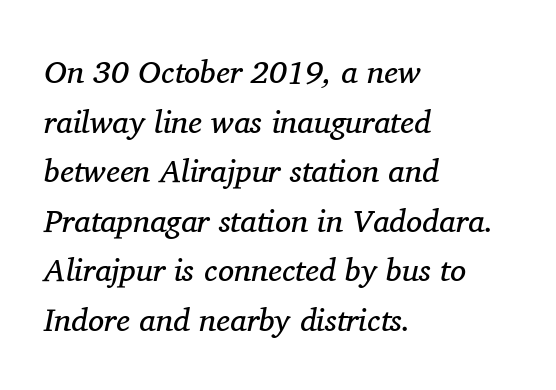
Leftover space on each line is placed entirely after the last word. In terms of leading, this rendering sits right in the middle. The passage shown is typeset with a serif family. No chunkiness to these letters — they're not bold.
